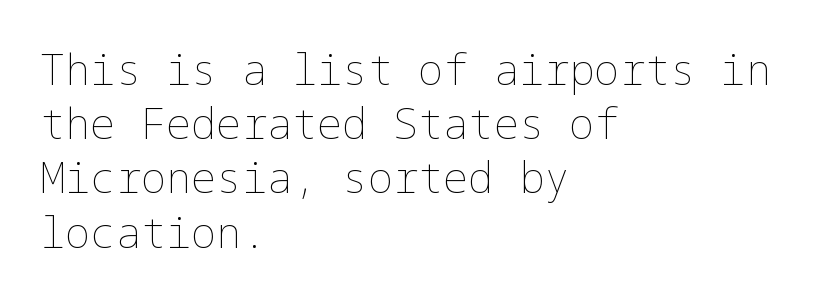
Q: Is the text bold? A: No.
Q: Is the text italic (slanted)? A: No, it is upright.
Q: Is the text underlined? A: No.
Q: How is the paragraph aligned? A: Left-aligned.
Q: Is the spacing between letters normal or unusually wide? A: Normal.
Q: Is the spacing between lines tight, normal or loose? A: Normal.
Q: Width (condensed, normal, or wide)? A: Normal.
Q: Stroke contrast? A: Low.
Q: x-height? A: Medium.
